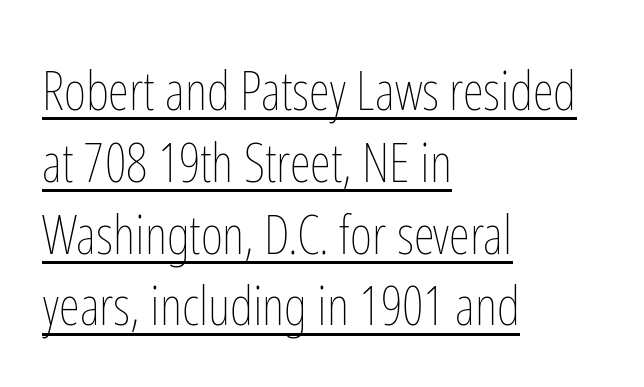
The specimen includes a rule beneath the text block's lines. Students, note that the glyphs here touch the page at normal intervals. The letters advance in unequal steps, a hallmark of proportional type. This block has exactly the height ordinary leading produces. The compositor pushed each line to the left boundary. The passage shown is not bold in any degree.
